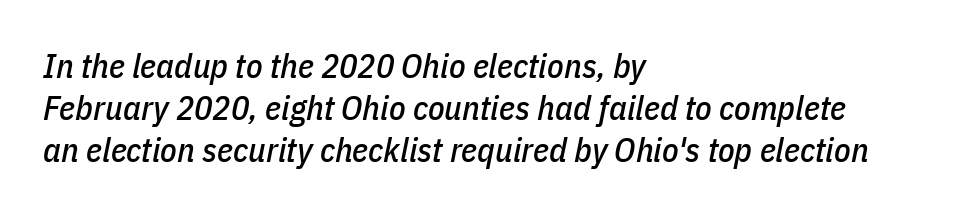
{"italic": "yes", "lean": "right", "slant_degrees": 11, "width": "condensed", "stroke_contrast": "low", "x_height": "medium", "monospaced": "no", "underline": "no", "align": "left", "line_spacing_ratio": 1.24, "letter_spacing": "normal", "letter_spacing_em": 0.0, "glyph_px": 34}
